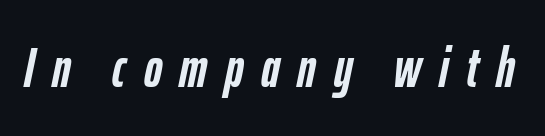
The image shows 55 px semibold, condensed type, italic (leaning right); set unusually wide letter spacing (+0.32 em), not underlined; low stroke contrast and a medium x-height.
